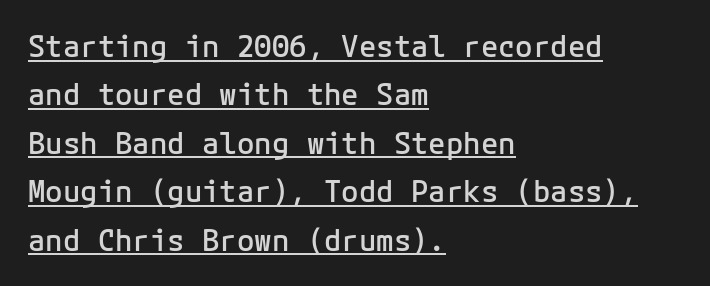
Q: Is the text bold? A: Semi-bold.
Q: Is the text italic (slanted)? A: No, it is upright.
Q: Is the typeface a serif or a sans-serif typeface? A: Sans-serif.
Q: Is the text underlined? A: Yes.
Q: How is the paragraph aligned? A: Left-aligned.
Q: Is the spacing between letters normal or unusually wide? A: Normal.
Q: Is the spacing between lines tight, normal or loose? A: Normal.
Q: Width (condensed, normal, or wide)? A: Normal.
Q: Stroke contrast? A: Low.
Q: x-height? A: Medium.
Q: Monospaced? A: Yes.
